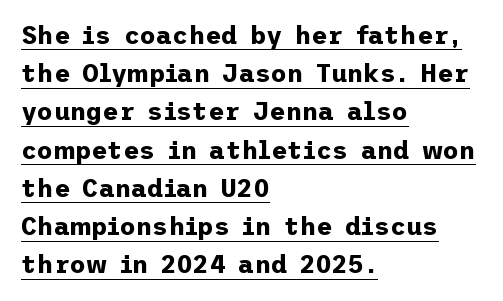
Is the block centered? No — it sits flush against the left margin. A full-strength bold gives these letters their thick strokes. A baseline rule has been typeset under these characters. Tracking here is standard; glyphs follow each other at the usual distance. This block has exactly the height ordinary leading produces.
